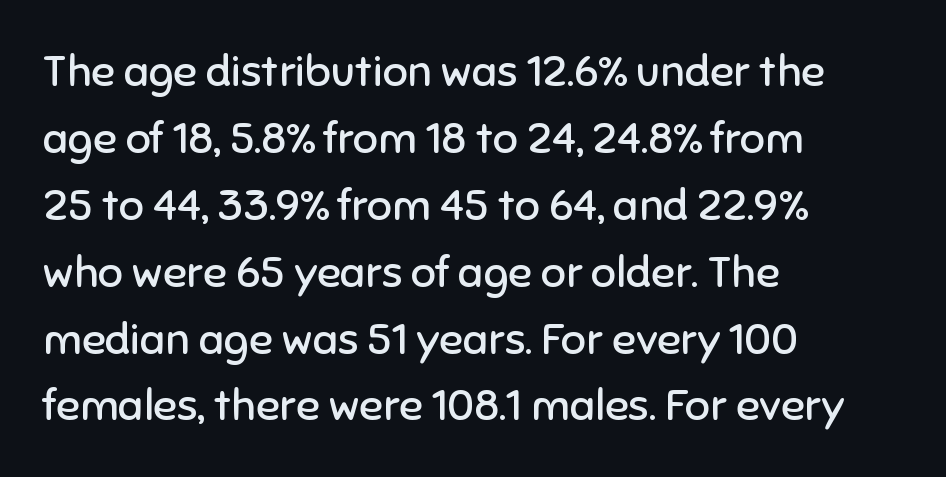
The image shows 44 px regular-weight sans-serif type, upright; set left-aligned, normal line spacing (1.52x), normal letter spacing, not underlined; low stroke contrast and a medium x-height.
